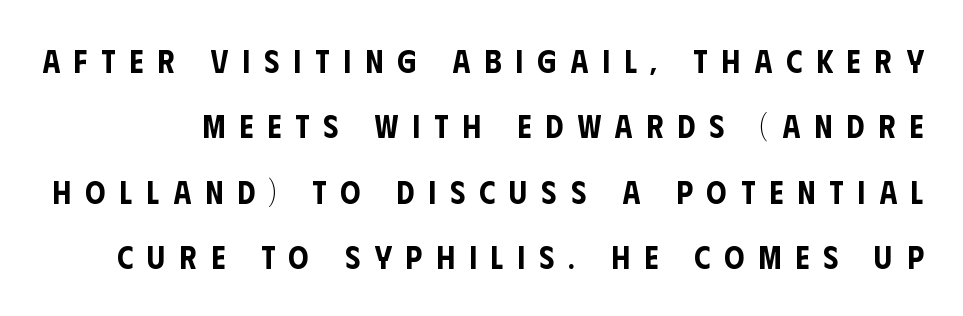
{"serif": "no", "italic": "no", "width": "condensed", "stroke_contrast": "low", "x_height": "large", "monospaced": "no", "underline": "no", "line_spacing": "loose", "line_spacing_ratio": 2.04, "letter_spacing": "wide", "letter_spacing_em": 0.44, "glyph_px": 32}
